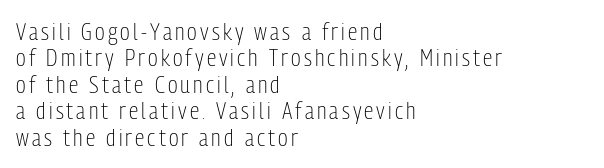
Q: Is the text bold? A: No.
Q: Is the text italic (slanted)? A: No, it is upright.
Q: Is the text underlined? A: No.
Q: How is the paragraph aligned? A: Left-aligned.
Q: Is the spacing between lines tight, normal or loose? A: Tight.
